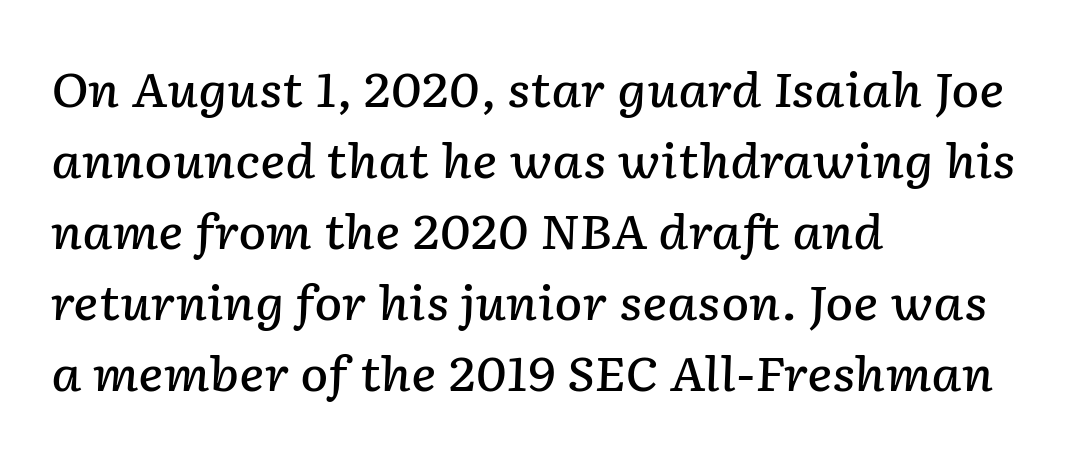
The space between consecutive lines is moderate. Slightly chunky letters — semibold, I'd say, not full bold. Quick note: underline off. Notice how the stems are inclined rather than vertical — that's the hallmark of italics. A typesetter would call this proportional, since set widths differ per character.
